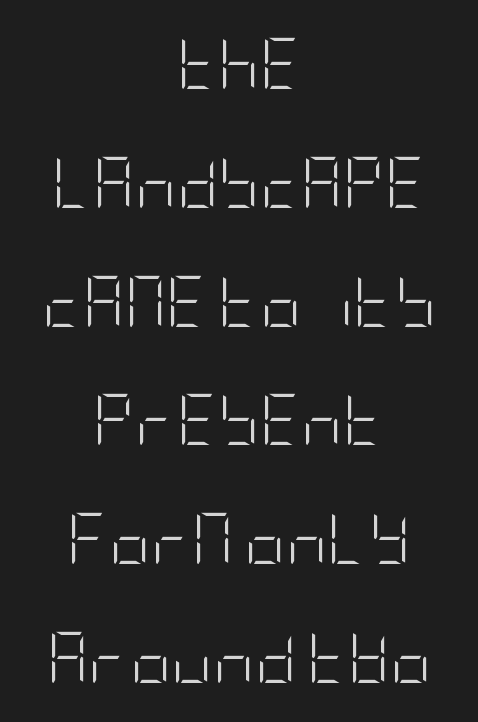
A bare baseline throughout the passage. These lines stack symmetrically, like a column narrowing and widening about its center. Vertical stems look standard width or narrower in stroke. This is the regular roman posture of the typeface.
